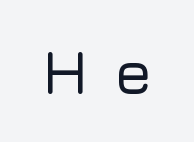
The image shows 62 px sans-serif type, upright; set unusually wide letter spacing (+0.4 em), not underlined; low stroke contrast and a medium x-height.
